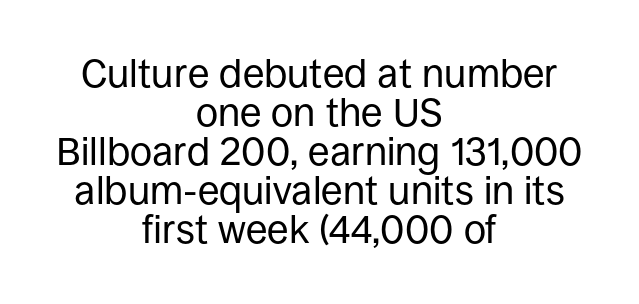
Compared with a flush-left layout, this one balances lines on the center instead. Honestly, the rows look squashed on top of each other. Serifs: no, the terminals of the letterforms are clean. Honestly, the letter spacing is just normal — you wouldn't notice it. Ordinary non-slanted type is in use.
